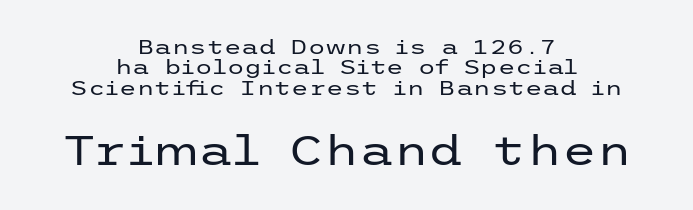
Designer's note — italics off, roman on. Serifs: no, the terminals of the letterforms are clean. Quick note: underline off. The second block has been scaled up relative to the first.
